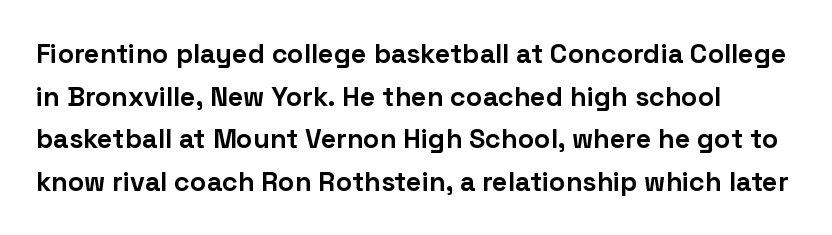
{"italic": "no", "bold": "yes", "underline": "no", "line_spacing": "normal", "line_spacing_ratio": 1.58, "letter_spacing": "normal", "letter_spacing_em": 0.0, "glyph_px": 27}
